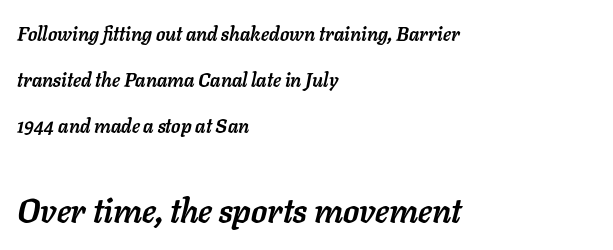
Q: Is the text bold? A: Yes.
Q: Is the text italic (slanted)? A: Yes, it leans right by about 11 degrees.
Q: Is the text underlined? A: No.
Q: How is the paragraph aligned? A: Left-aligned.
Q: Is the spacing between letters normal or unusually wide? A: Normal.
Q: Is the spacing between lines tight, normal or loose? A: Loose.
Q: Which block of text is set in a larger size, the first (top) or the second (bottom)? A: The second (bottom) one.
Q: Width (condensed, normal, or wide)? A: Normal.
Q: Stroke contrast? A: Low.
Q: x-height? A: Medium.
Q: Monospaced? A: No.
